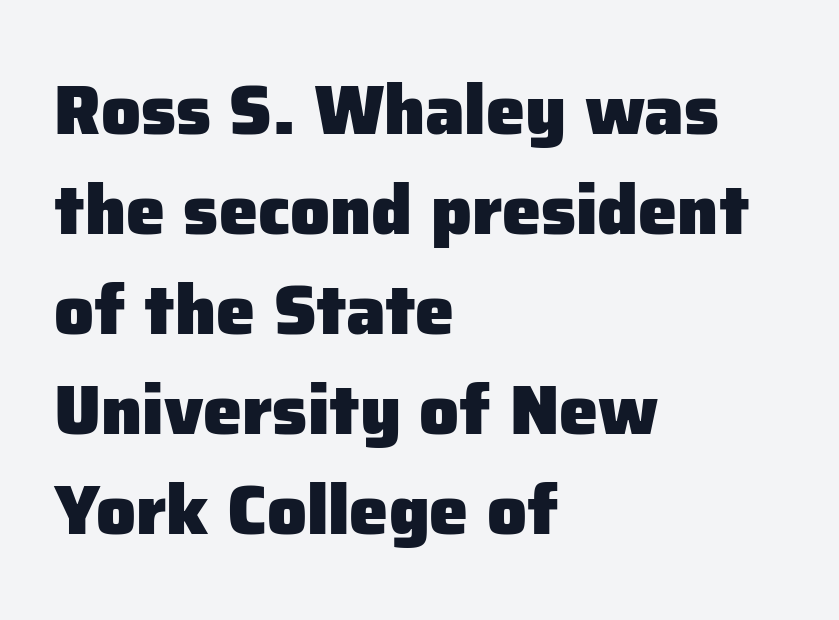
Caption: standard tracking, unaltered. Look at the stroke-to-counter ratio: heavy, a bold. The space beneath each line is pristine and unruled. A typesetter would mark this as roman, not italic. Spacing verdict: proportional, widths tailored to each character. The line-height multiplier appears to be the usual default.
